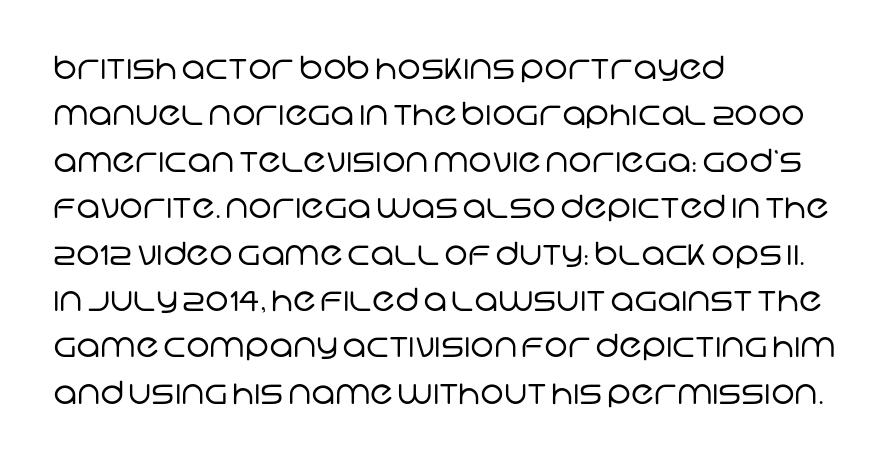
{"serif": "no", "bold": "no", "weight": "regular", "width": "normal", "stroke_contrast": "low", "x_height": "large", "monospaced": "no", "underline": "no", "align": "left", "line_spacing": "normal", "line_spacing_ratio": 1.45, "letter_spacing": "normal", "letter_spacing_em": 0.0, "glyph_px": 32}
